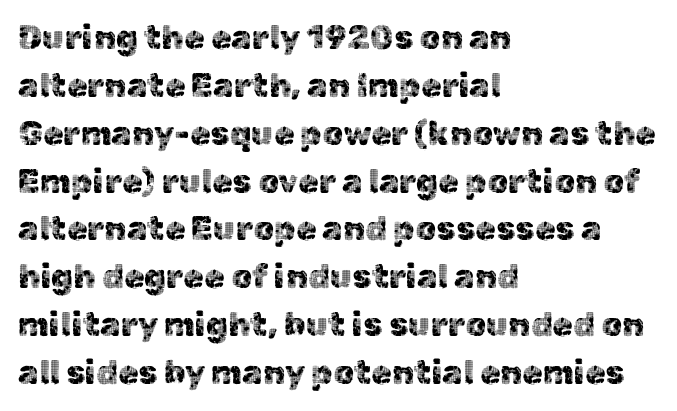
The rows are spaced the way most documents space them. Does extra space separate the letters? No, they use regular spacing. I'd call this a sans setting — the letters go barefoot. Only glyphs here, with clear space below each row.
